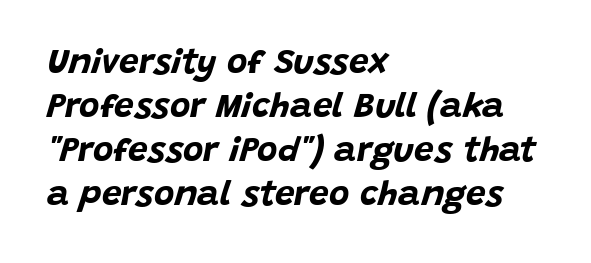
The image shows 35 px bold type, italic (leaning right); set left-aligned, normal line spacing (1.26x), normal letter spacing, not underlined; low stroke contrast and a large x-height.
